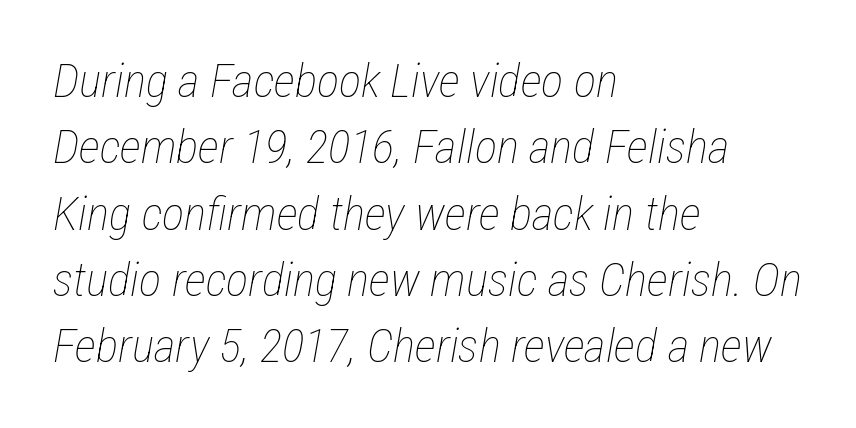
Q: Is the text bold? A: No.
Q: Is the text italic (slanted)? A: Yes, it leans right by about 12 degrees.
Q: Is the text underlined? A: No.
Q: How is the paragraph aligned? A: Left-aligned.
Q: Is the spacing between letters normal or unusually wide? A: Normal.
Q: Is the spacing between lines tight, normal or loose? A: Normal.
Q: Width (condensed, normal, or wide)? A: Condensed.
Q: Stroke contrast? A: Low.
Q: x-height? A: Medium.
Q: Monospaced? A: No.
